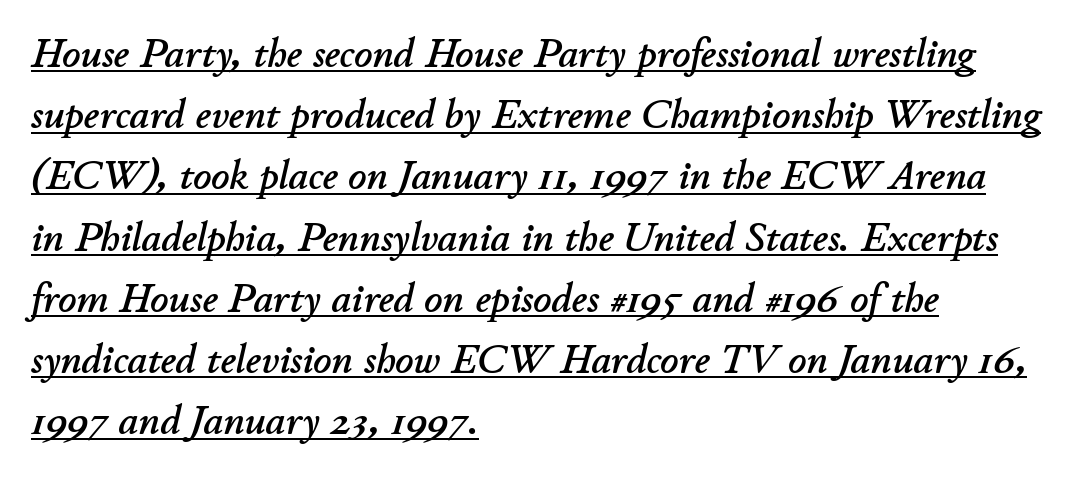
Q: Is the text italic (slanted)? A: Yes, it leans right by about 11 degrees.
Q: Is the text underlined? A: Yes.
Q: How is the paragraph aligned? A: Left-aligned.
Q: Is the spacing between letters normal or unusually wide? A: Normal.
Q: Is the spacing between lines tight, normal or loose? A: Normal.
Q: Width (condensed, normal, or wide)? A: Normal.
Q: Stroke contrast? A: Low.
Q: x-height? A: Small.
Q: Monospaced? A: No.
